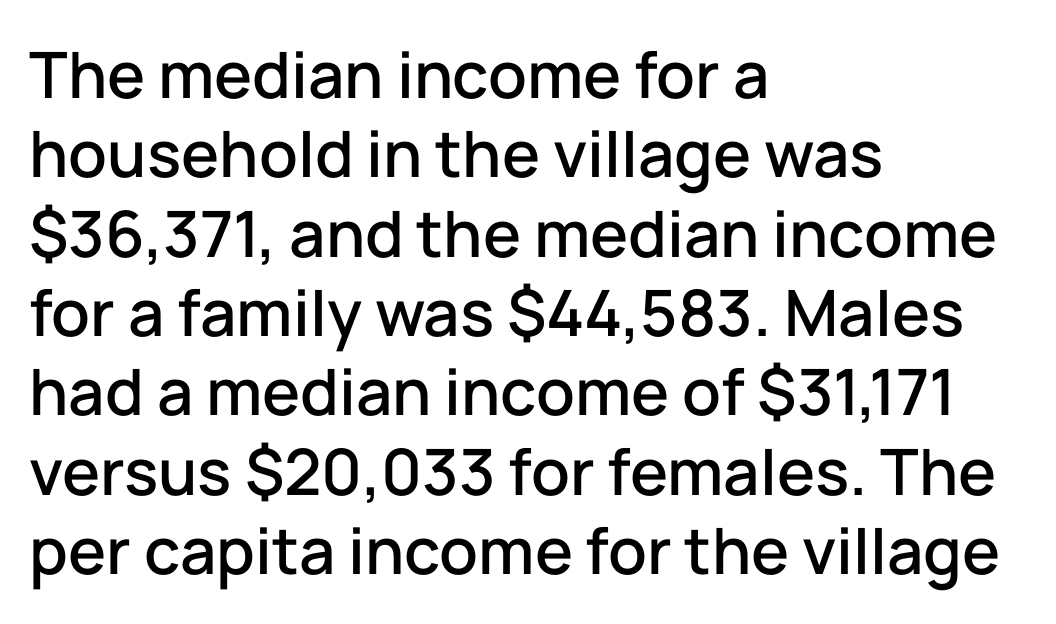
Q: Is the text italic (slanted)? A: No, it is upright.
Q: Is the typeface a serif or a sans-serif typeface? A: Sans-serif.
Q: Is the text underlined? A: No.
Q: How is the paragraph aligned? A: Left-aligned.
Q: Is the spacing between letters normal or unusually wide? A: Normal.
Q: Width (condensed, normal, or wide)? A: Normal.
Q: Stroke contrast? A: Low.
Q: x-height? A: Medium.
Q: Monospaced? A: No.
